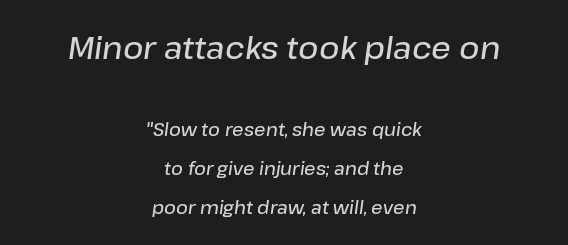
{"italic": "yes", "lean": "right", "slant_degrees": 8, "bold": "semi", "weight": "semibold", "width": "normal", "stroke_contrast": "low", "x_height": "medium", "monospaced": "no", "underline": "no", "align": "center", "line_spacing": "loose", "line_spacing_ratio": 2.15, "letter_spacing": "normal", "letter_spacing_em": 0.0, "larger_block": "first", "size_ratio": 1.72, "glyph_px": 31}
